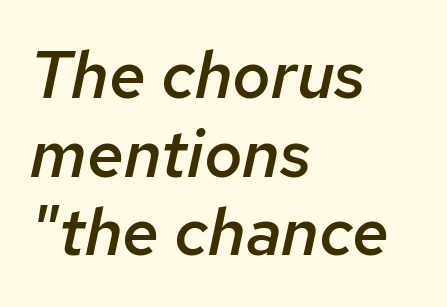
Q: Is the text bold? A: Semi-bold.
Q: Is the text italic (slanted)? A: Yes, it leans right by about 12 degrees.
Q: Is the text underlined? A: No.
Q: How is the paragraph aligned? A: Left-aligned.
Q: Is the spacing between letters normal or unusually wide? A: Normal.
Q: Width (condensed, normal, or wide)? A: Normal.
Q: Stroke contrast? A: Low.
Q: x-height? A: Medium.
Q: Monospaced? A: No.
